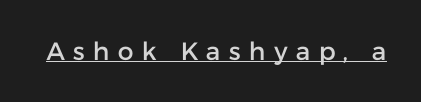
The image shows 25 px text type, upright; set unusually wide letter spacing (+0.34 em), underlined.
